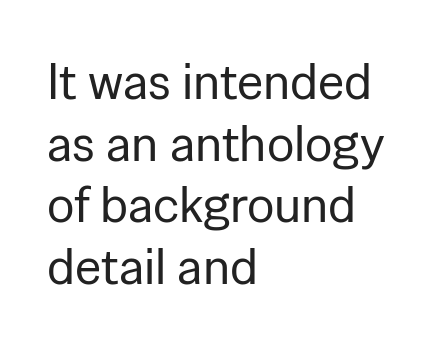
Q: Is the text bold? A: No.
Q: Is the text italic (slanted)? A: No, it is upright.
Q: Is the typeface a serif or a sans-serif typeface? A: Sans-serif.
Q: Is the text underlined? A: No.
Q: How is the paragraph aligned? A: Left-aligned.
Q: Is the spacing between letters normal or unusually wide? A: Normal.
Q: Width (condensed, normal, or wide)? A: Normal.
Q: Stroke contrast? A: Low.
Q: x-height? A: Medium.
Q: Monospaced? A: No.
